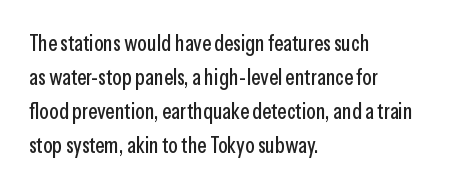
Inter-character spacing is left at the font's built-in metrics. A bare baseline throughout the passage. The typography opts for an upright posture over an oblique one. Casual observation: everything's shoved over to the left.
